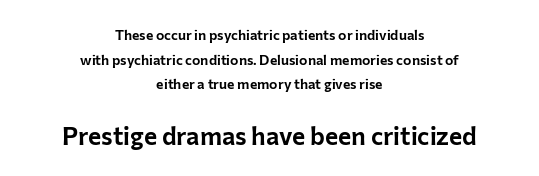
Q: Is the text italic (slanted)? A: No, it is upright.
Q: Is the text underlined? A: No.
Q: How is the paragraph aligned? A: Centered.
Q: Is the spacing between letters normal or unusually wide? A: Normal.
Q: Which block of text is set in a larger size, the first (top) or the second (bottom)? A: The second (bottom) one.
